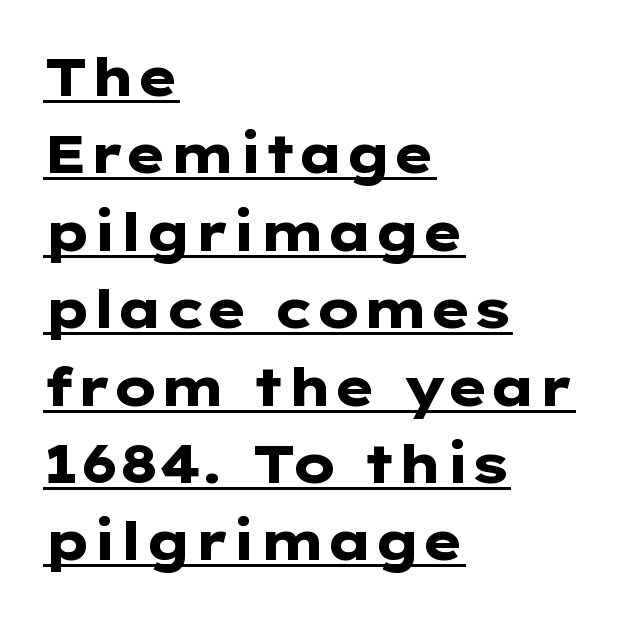
Q: Is the text bold? A: Yes.
Q: Is the text italic (slanted)? A: No, it is upright.
Q: Is the typeface a serif or a sans-serif typeface? A: Sans-serif.
Q: Is the text underlined? A: Yes.
Q: How is the paragraph aligned? A: Left-aligned.
Q: Is the spacing between letters normal or unusually wide? A: Normal.
Q: Is the spacing between lines tight, normal or loose? A: Normal.
Q: Width (condensed, normal, or wide)? A: Wide.
Q: Stroke contrast? A: Low.
Q: x-height? A: Medium.
Q: Monospaced? A: No.
